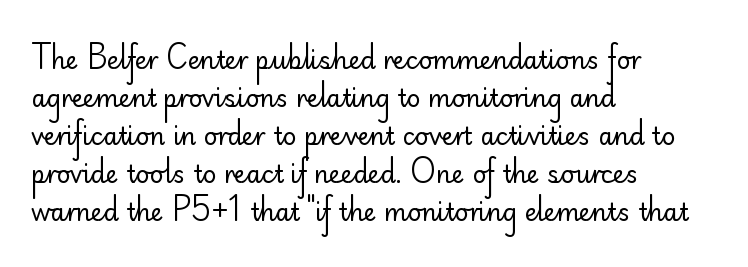
Q: Is the text bold? A: No.
Q: Is the text italic (slanted)? A: No, it is upright.
Q: Is the text underlined? A: No.
Q: How is the paragraph aligned? A: Left-aligned.
Q: Is the spacing between letters normal or unusually wide? A: Normal.
Q: Is the spacing between lines tight, normal or loose? A: Normal.
